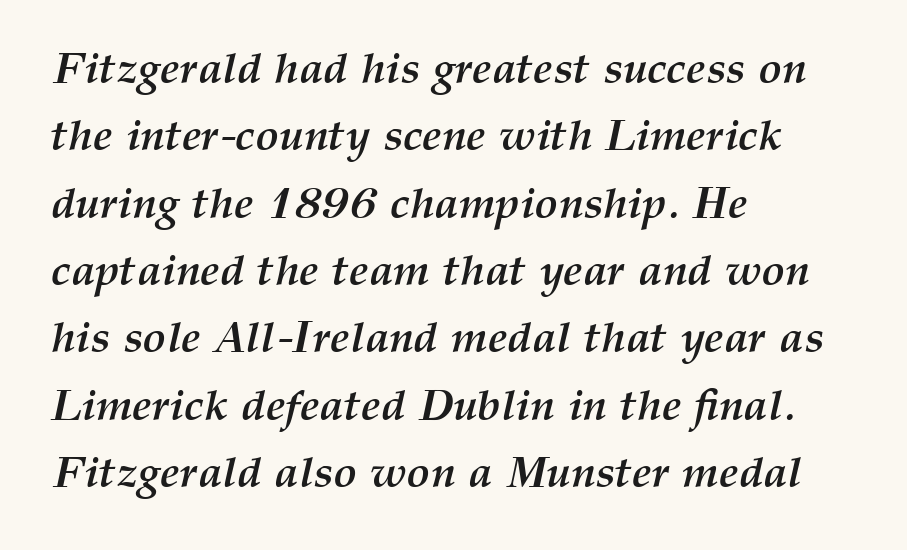
The image shows 44 px semibold type, italic (leaning right); set left-aligned, normal line spacing (1.53x), normal letter spacing, not underlined; medium stroke contrast and a medium x-height.
